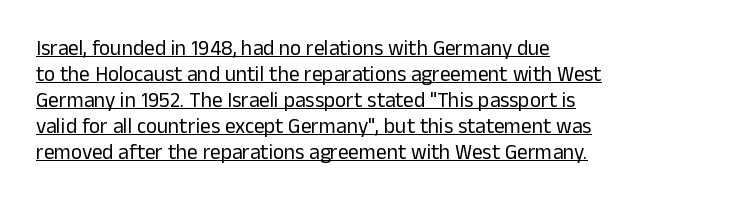
The image shows 21 px text type, upright; set left-aligned, line spacing 1.24x, normal letter spacing, underlined.
